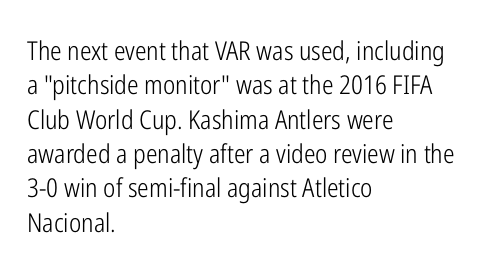
{"italic": "no", "bold": "no", "underline": "no", "align": "left", "line_spacing": "normal", "line_spacing_ratio": 1.32, "letter_spacing": "normal", "letter_spacing_em": 0.0, "glyph_px": 26}
